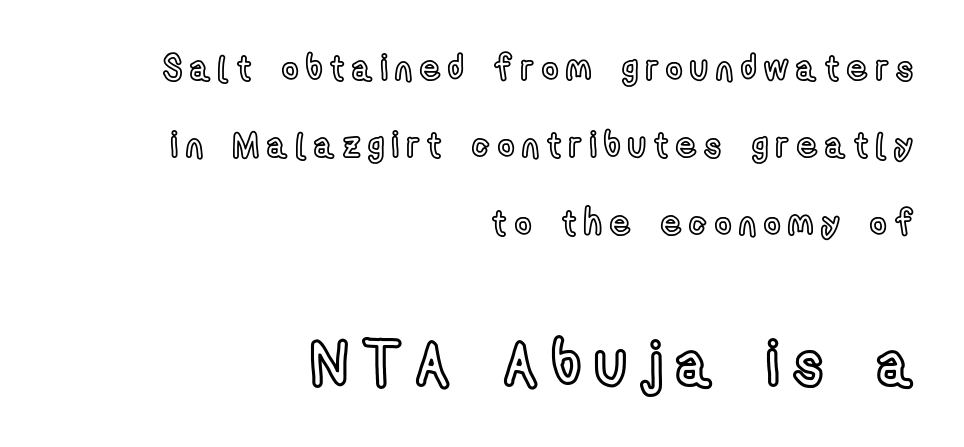
Think of a printed novel: that variable character pitch is what you see here. Right-aligned paragraph, ragged on the left. Here the second block reads like a headline and the first like body copy. A clean baseline with only descenders dipping below it. This is roman type, the default non-slanted kind. Loose tracking; the words dissolve into strings of separated letters.
